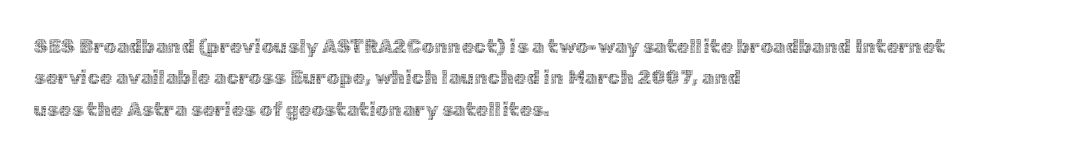
Line spacing here is normal. A typesetter would mark this as roman, not italic. The specimen omits any rule beneath the text block's lines. The rag falls on the right side of this text block. The characters are drawn with everyday or finer stroke widths.
